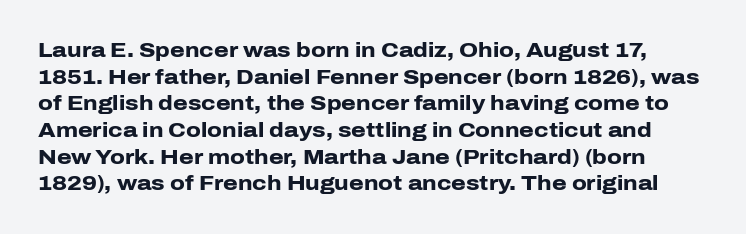
The image shows 21 px bold type, upright; set normal line spacing (1.27x), normal letter spacing, not underlined.
